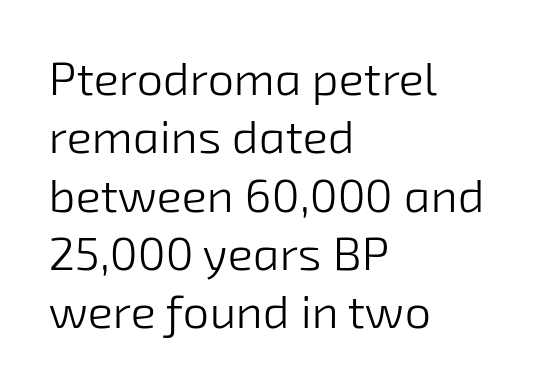
The image shows 47 px light sans-serif type; set left-aligned, line spacing 1.24x, normal letter spacing, not underlined; low stroke contrast and a medium x-height.
